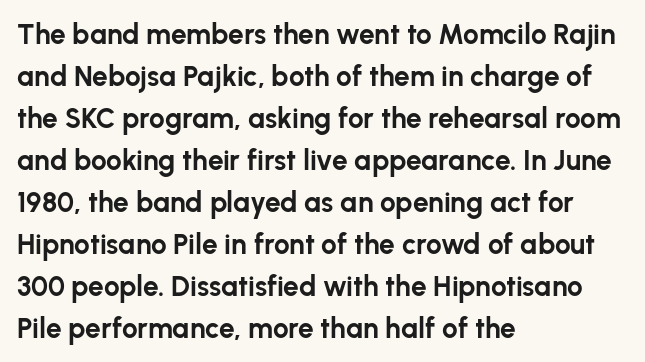
{"serif": "no", "italic": "no", "bold": "yes", "weight": "bold", "width": "normal", "stroke_contrast": "low", "x_height": "medium", "monospaced": "no", "underline": "no", "align": "left", "line_spacing": "normal", "line_spacing_ratio": 1.5, "letter_spacing": "normal", "letter_spacing_em": 0.0, "glyph_px": 28}
